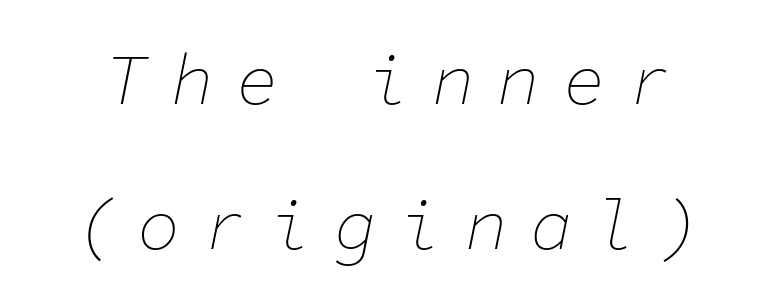
{"italic": "yes", "lean": "right", "slant_degrees": 11, "bold": "no", "weight": "thin", "width": "normal", "stroke_contrast": "low", "x_height": "medium", "monospaced": "yes", "underline": "no", "line_spacing": "loose", "line_spacing_ratio": 2.04, "letter_spacing": "wide", "letter_spacing_em": 0.32, "glyph_px": 71}
